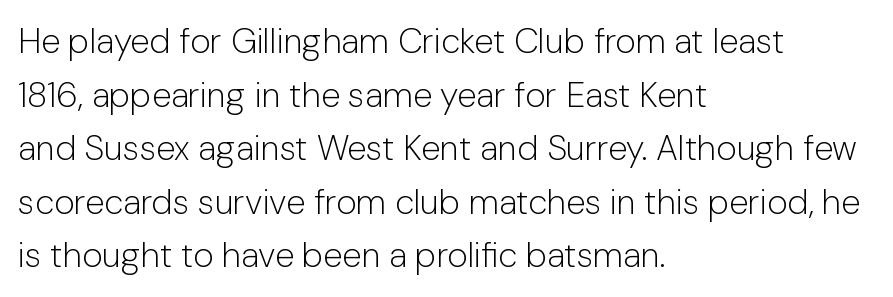
Q: Is the text bold? A: No.
Q: Is the text italic (slanted)? A: No, it is upright.
Q: Is the typeface a serif or a sans-serif typeface? A: Sans-serif.
Q: Is the text underlined? A: No.
Q: How is the paragraph aligned? A: Left-aligned.
Q: Is the spacing between letters normal or unusually wide? A: Normal.
Q: Is the spacing between lines tight, normal or loose? A: Normal.
Q: Width (condensed, normal, or wide)? A: Normal.
Q: Stroke contrast? A: Low.
Q: x-height? A: Medium.
Q: Monospaced? A: No.
